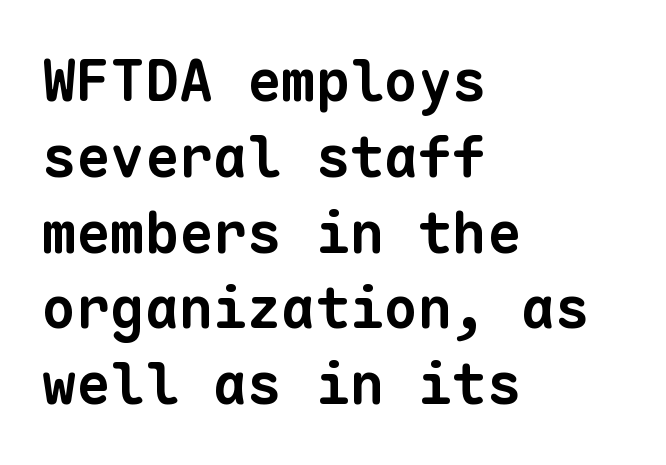
{"serif": "no", "bold": "yes", "weight": "bold", "width": "normal", "stroke_contrast": "low", "x_height": "medium", "monospaced": "yes", "underline": "no", "align": "left", "line_spacing": "normal", "line_spacing_ratio": 1.33, "letter_spacing": "normal", "letter_spacing_em": 0.0, "glyph_px": 57}
